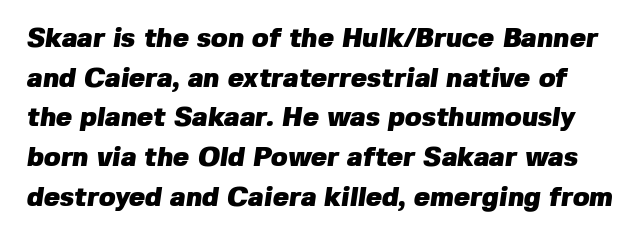
Clear beneath every line of the passage. The leading is moderate, giving the passage an even texture. Here the glyphs are tracked normally, forming tight word shapes. Every letter is thick-stroked: bold, no question.
